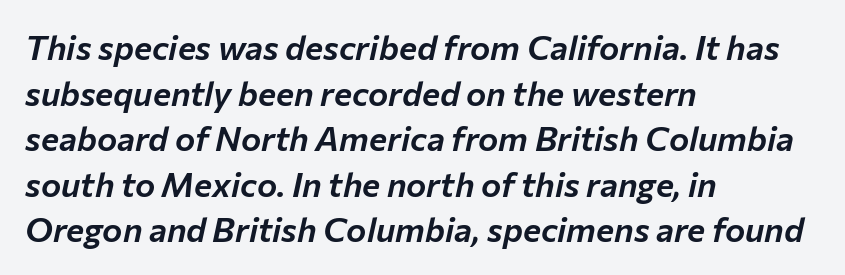
Q: Is the text italic (slanted)? A: Yes, it leans right by about 12 degrees.
Q: Is the text underlined? A: No.
Q: How is the paragraph aligned? A: Left-aligned.
Q: Is the spacing between letters normal or unusually wide? A: Normal.
Q: Is the spacing between lines tight, normal or loose? A: Normal.
Q: Width (condensed, normal, or wide)? A: Normal.
Q: Stroke contrast? A: Low.
Q: x-height? A: Medium.
Q: Monospaced? A: No.
